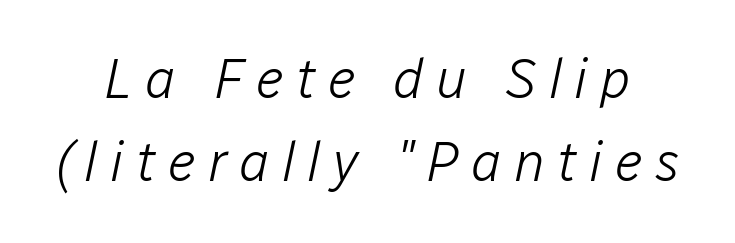
Q: Is the text bold? A: No.
Q: Is the text italic (slanted)? A: Yes, it leans right by about 12 degrees.
Q: Is the text underlined? A: No.
Q: Is the spacing between letters normal or unusually wide? A: Unusually wide.
Q: Is the spacing between lines tight, normal or loose? A: Normal.
Q: Width (condensed, normal, or wide)? A: Normal.
Q: Stroke contrast? A: Low.
Q: x-height? A: Medium.
Q: Monospaced? A: No.
